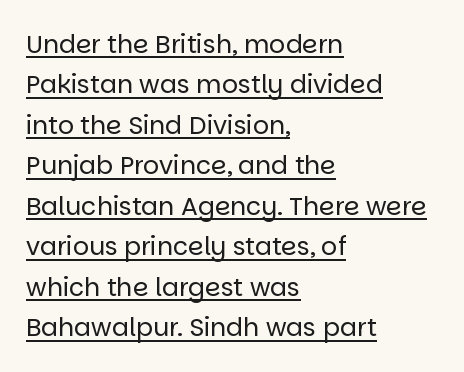
The image shows 25 px text type, upright; set left-aligned, normal line spacing (1.62x), normal letter spacing, underlined.
